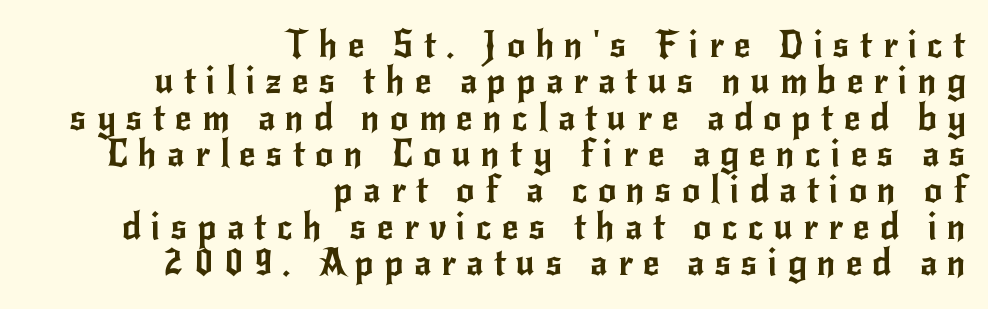
Q: Is the text italic (slanted)? A: No, it is upright.
Q: Is the typeface a serif or a sans-serif typeface? A: Sans-serif.
Q: Is the text underlined? A: No.
Q: How is the paragraph aligned? A: Right-aligned.
Q: Is the spacing between letters normal or unusually wide? A: Unusually wide.
Q: Is the spacing between lines tight, normal or loose? A: Tight.
Q: Width (condensed, normal, or wide)? A: Normal.
Q: Stroke contrast? A: Low.
Q: x-height? A: Small.
Q: Monospaced? A: No.
